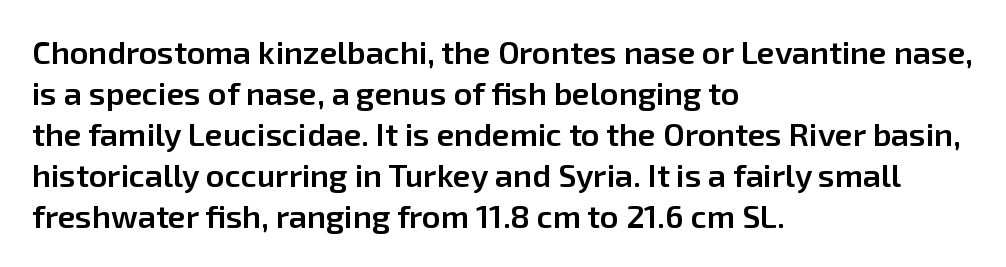
The compositor pushed each line to the left boundary. This is sans-serif lettering, the kind often seen on screens and signage. Caption: semibold face, moderately heavy strokes. The gaps between neighbouring characters are ordinary and unremarkable.
